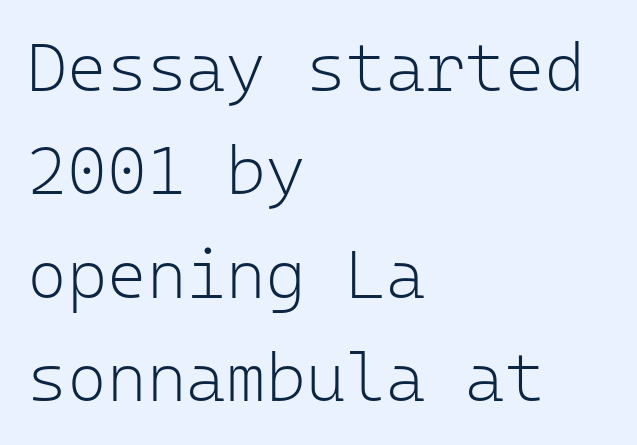
{"serif": "no", "italic": "no", "bold": "no", "weight": "light", "width": "normal", "stroke_contrast": "low", "x_height": "medium", "monospaced": "yes", "underline": "no", "align": "left", "line_spacing": "normal", "line_spacing_ratio": 1.52, "letter_spacing": "normal", "letter_spacing_em": 0.0, "glyph_px": 68}
